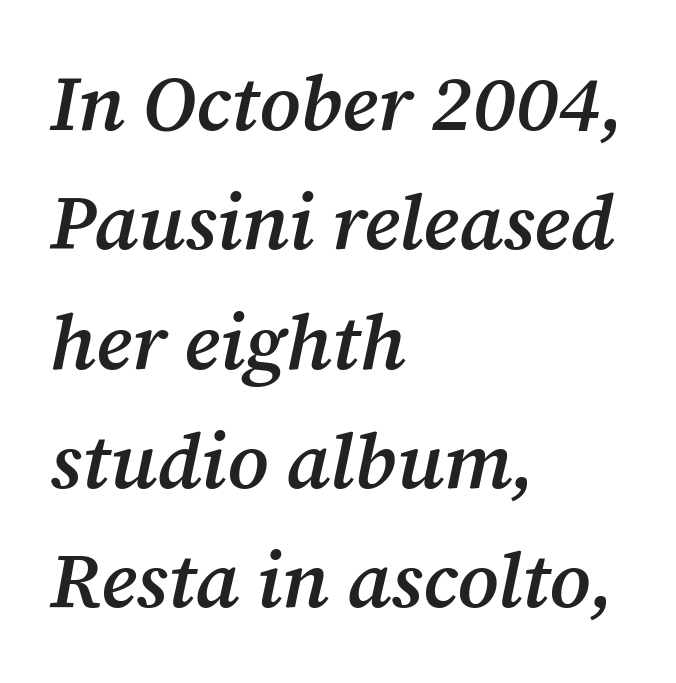
Q: Is the text bold? A: Semi-bold.
Q: Is the text italic (slanted)? A: Yes, it leans right by about 12 degrees.
Q: Is the typeface a serif or a sans-serif typeface? A: Serif.
Q: Is the text underlined? A: No.
Q: How is the paragraph aligned? A: Left-aligned.
Q: Is the spacing between letters normal or unusually wide? A: Normal.
Q: Is the spacing between lines tight, normal or loose? A: Normal.
Q: Width (condensed, normal, or wide)? A: Normal.
Q: Stroke contrast? A: Medium.
Q: x-height? A: Medium.
Q: Monospaced? A: No.
